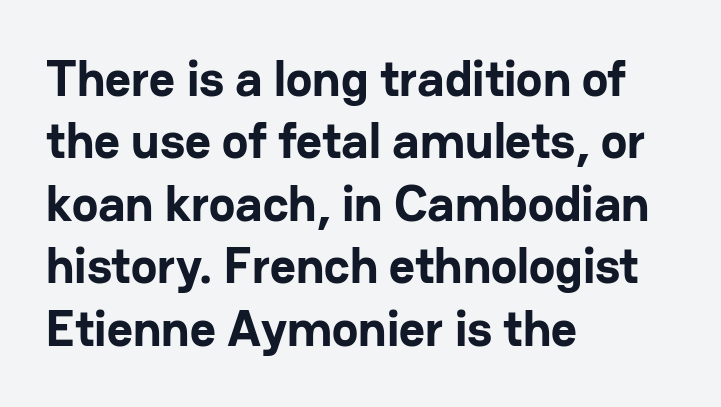
Is there much room between lines? A standard amount, neither cramped nor airy. Each line starts at the same left margin while the right side varies. Students, this is bold: see how much ink each stroke carries. Words float on clear page, feet unadorned. The face used here is proportionally spaced, like ordinary book or web type.
